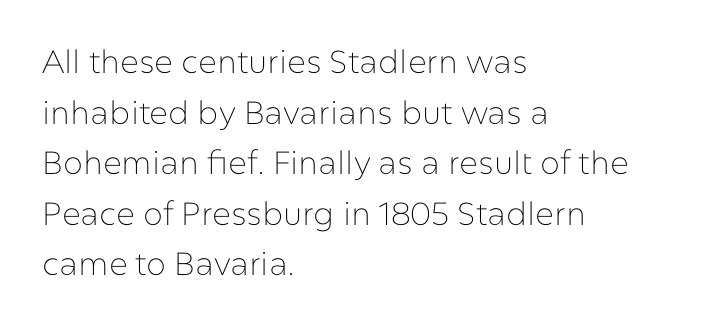
The image shows 32 px thin sans-serif type, upright; set left-aligned, normal line spacing (1.58x), normal letter spacing, not underlined; low stroke contrast and a medium x-height.
